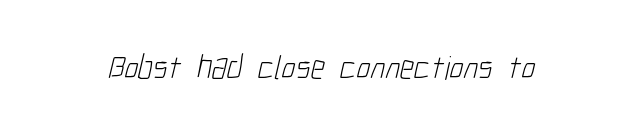
Spacing verdict: proportional, widths tailored to each character. Underline: absent. The letters sit at their default tracking, neither squeezed nor spread. Letters have the restrained weight of plain body copy at most.
